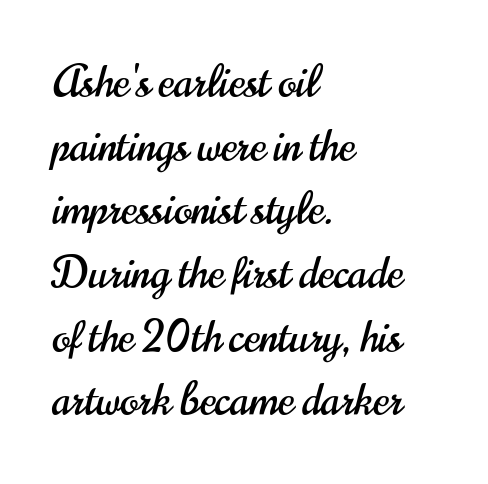
{"serif": "no", "width": "condensed", "stroke_contrast": "high", "x_height": "small", "monospaced": "no", "underline": "no", "align": "left", "line_spacing": "normal", "line_spacing_ratio": 1.48, "letter_spacing": "normal", "letter_spacing_em": 0.0, "glyph_px": 43}
